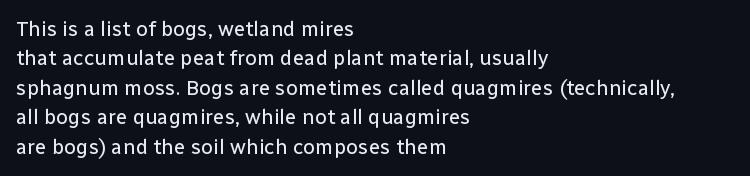
{"italic": "no", "bold": "no", "underline": "no", "align": "left", "line_spacing": "normal", "line_spacing_ratio": 1.4, "letter_spacing": "normal", "letter_spacing_em": 0.0, "glyph_px": 21}
